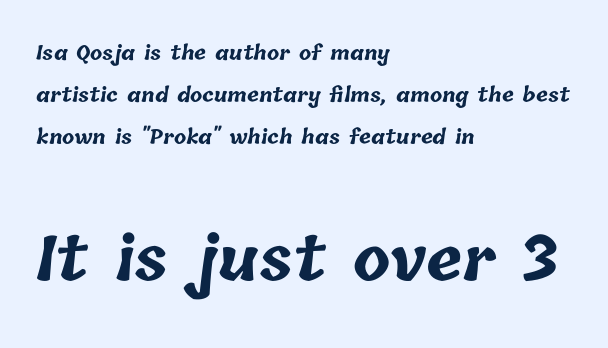
The image shows 61 px bold type; set left-aligned, loose line spacing (2.09x), normal letter spacing, not underlined; the second (bottom) block is 3.05x larger; low stroke contrast and a medium x-height.
